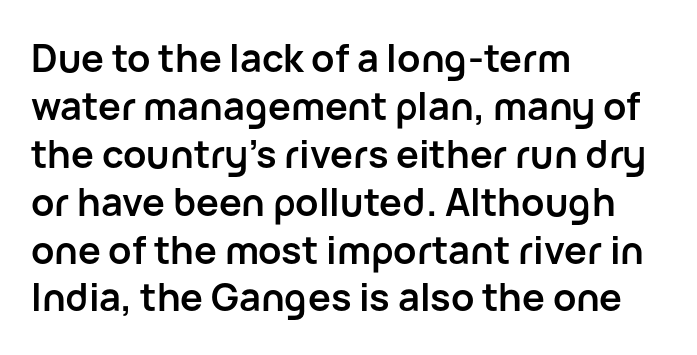
The image shows 38 px semibold sans-serif type, upright; set left-aligned, normal line spacing (1.26x), normal letter spacing, not underlined; low stroke contrast and a medium x-height.
